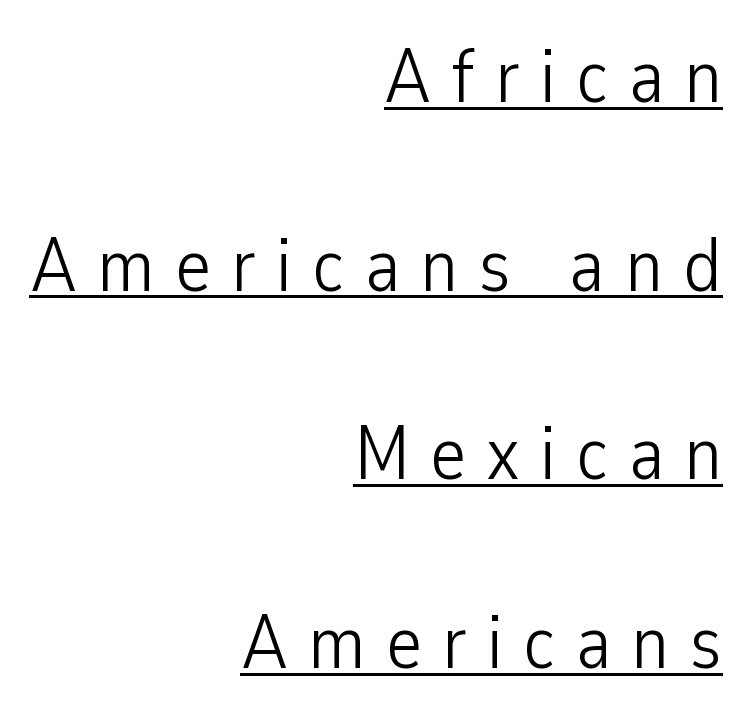
Q: Is the text bold? A: No.
Q: Is the text italic (slanted)? A: No, it is upright.
Q: Is the typeface a serif or a sans-serif typeface? A: Sans-serif.
Q: Is the text underlined? A: Yes.
Q: How is the paragraph aligned? A: Right-aligned.
Q: Is the spacing between letters normal or unusually wide? A: Unusually wide.
Q: Is the spacing between lines tight, normal or loose? A: Loose.
Q: Width (condensed, normal, or wide)? A: Condensed.
Q: Stroke contrast? A: Low.
Q: x-height? A: Medium.
Q: Monospaced? A: No.
